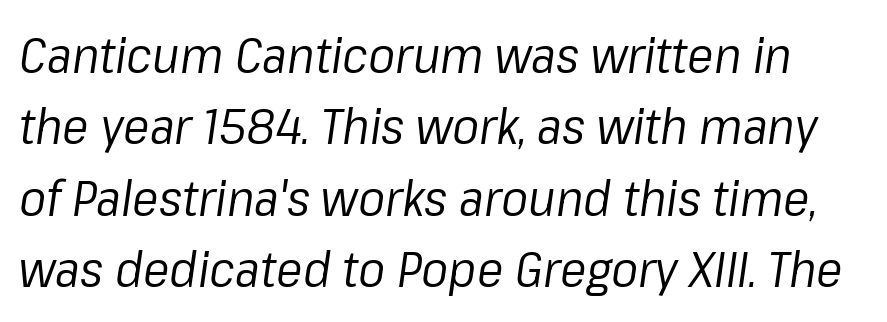
The image shows 50 px regular-weight type, italic (leaning right); set normal line spacing (1.43x), normal letter spacing, not underlined; low stroke contrast and a medium x-height.
